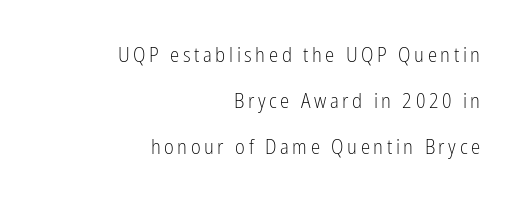
The paragraph shown leans on its right margin. Only glyphs here, with clear space below each row. A quiet, ordinary-to-light weight characterises the typeface. These lines stand farther apart than default settings would place them. Ordinary non-slanted type is in use.
